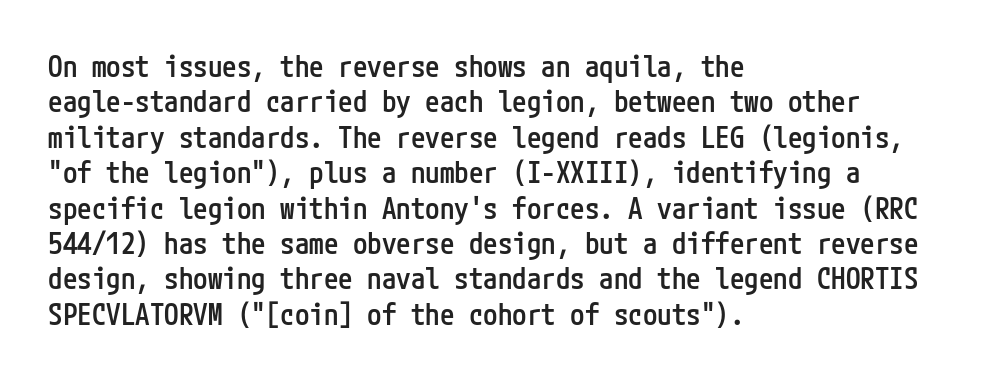
{"serif": "no", "italic": "no", "bold": "semi", "weight": "semibold", "width": "condensed", "stroke_contrast": "low", "x_height": "medium", "underline": "no", "align": "left", "line_spacing_ratio": 1.22, "letter_spacing": "normal", "letter_spacing_em": 0.0, "glyph_px": 29}
